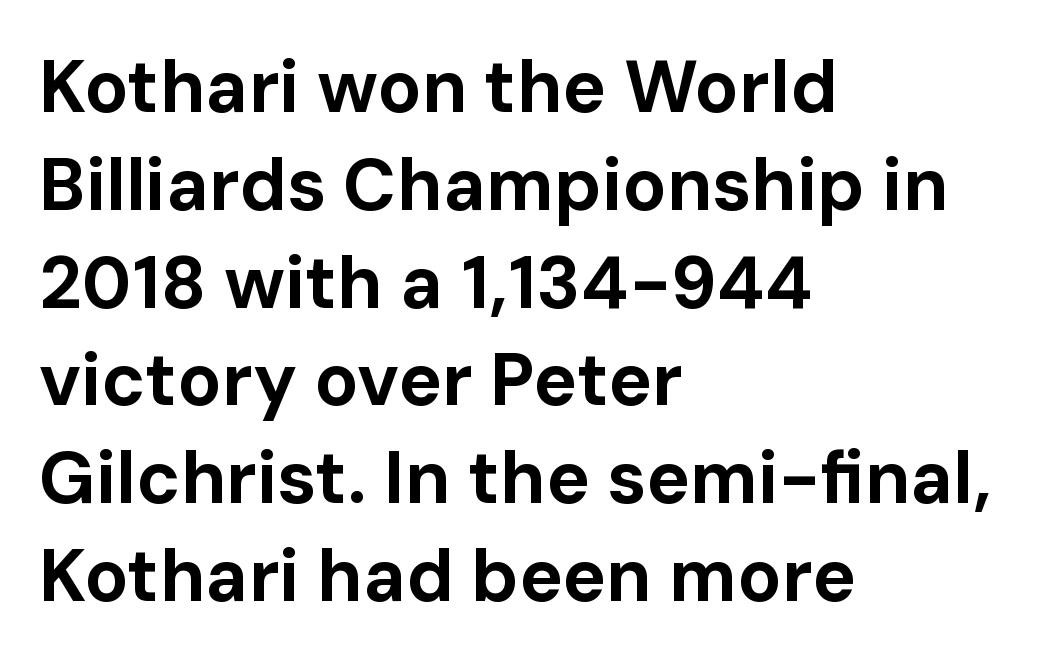
Q: Is the text bold? A: Yes.
Q: Is the text italic (slanted)? A: No, it is upright.
Q: Is the typeface a serif or a sans-serif typeface? A: Sans-serif.
Q: Is the text underlined? A: No.
Q: How is the paragraph aligned? A: Left-aligned.
Q: Is the spacing between letters normal or unusually wide? A: Normal.
Q: Is the spacing between lines tight, normal or loose? A: Normal.
Q: Width (condensed, normal, or wide)? A: Normal.
Q: Stroke contrast? A: Low.
Q: x-height? A: Medium.
Q: Monospaced? A: No.
